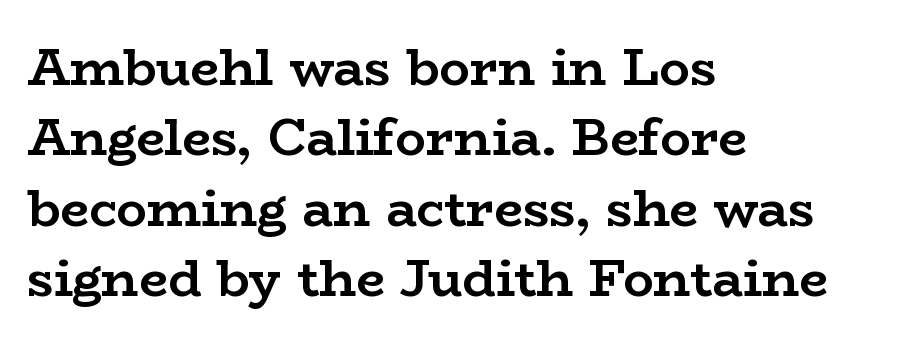
The letters stand upright; this is a roman face. The rendering anchors every line to the left-hand side. The text was rendered using a seriffed face with decorative stroke endings. The space beneath each line is pristine and unruled. In terms of letterspacing, this is plain default setting. The font is running at its bold setting.
